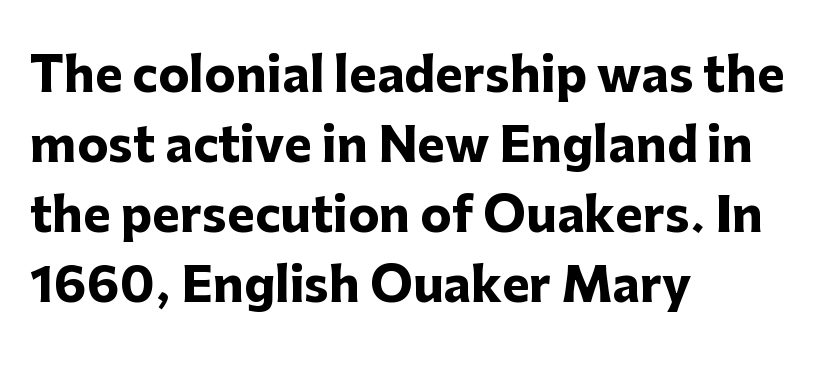
Q: Is the text bold? A: Yes.
Q: Is the text italic (slanted)? A: No, it is upright.
Q: Is the typeface a serif or a sans-serif typeface? A: Sans-serif.
Q: Is the text underlined? A: No.
Q: How is the paragraph aligned? A: Left-aligned.
Q: Is the spacing between letters normal or unusually wide? A: Normal.
Q: Is the spacing between lines tight, normal or loose? A: Normal.
Q: Width (condensed, normal, or wide)? A: Normal.
Q: Stroke contrast? A: Low.
Q: x-height? A: Medium.
Q: Monospaced? A: No.
